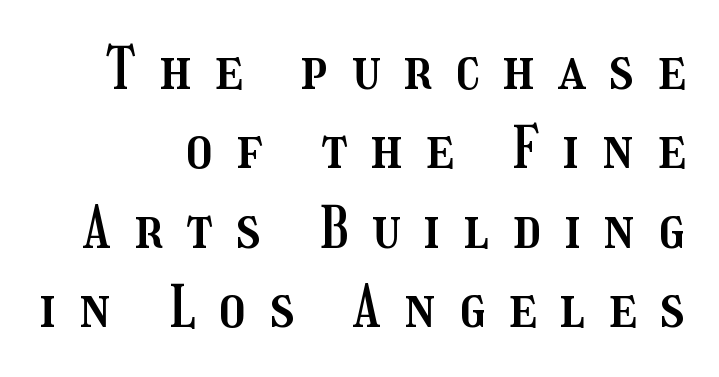
Q: Is the text italic (slanted)? A: No, it is upright.
Q: Is the text underlined? A: No.
Q: How is the paragraph aligned? A: Right-aligned.
Q: Is the spacing between letters normal or unusually wide? A: Unusually wide.
Q: Is the spacing between lines tight, normal or loose? A: Normal.
Q: Width (condensed, normal, or wide)? A: Condensed.
Q: Stroke contrast? A: Medium.
Q: x-height? A: Medium.
Q: Monospaced? A: No.
